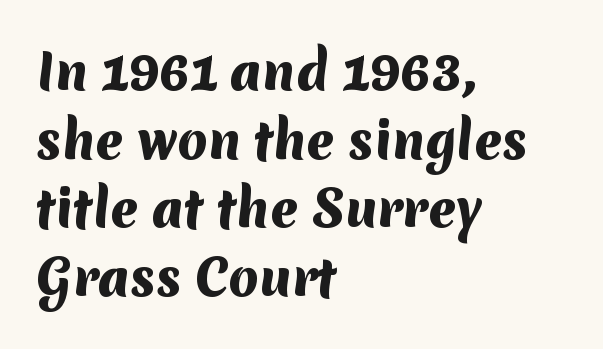
The image shows 49 px heavy sans-serif type; set left-aligned, normal line spacing (1.4x), normal letter spacing, not underlined; medium stroke contrast and a medium x-height.
